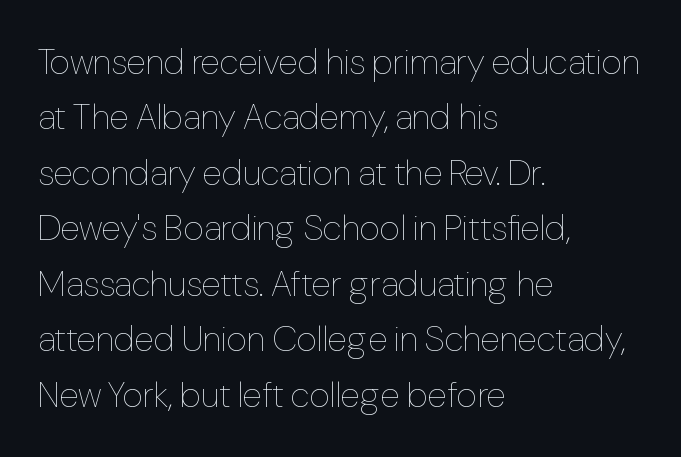
The image shows 36 px thin, condensed type, upright; set left-aligned, normal line spacing (1.54x), normal letter spacing, not underlined; low stroke contrast and a medium x-height.
